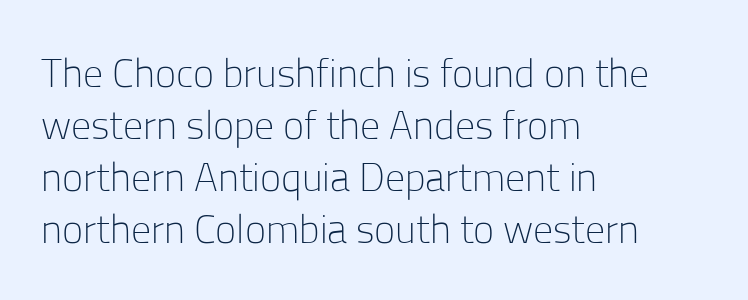
{"serif": "no", "italic": "no", "bold": "no", "weight": "light", "width": "normal", "stroke_contrast": "low", "x_height": "medium", "monospaced": "no", "underline": "no", "align": "left", "line_spacing": "normal", "line_spacing_ratio": 1.3, "letter_spacing": "normal", "letter_spacing_em": 0.0, "glyph_px": 40}
